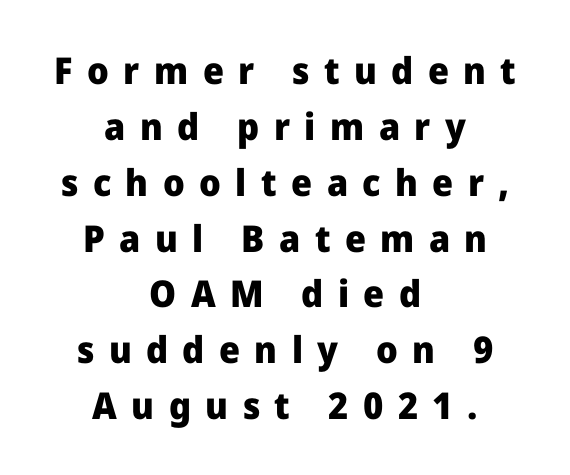
Q: Is the text bold? A: Yes.
Q: Is the text italic (slanted)? A: No, it is upright.
Q: Is the typeface a serif or a sans-serif typeface? A: Sans-serif.
Q: Is the text underlined? A: No.
Q: How is the paragraph aligned? A: Centered.
Q: Is the spacing between letters normal or unusually wide? A: Unusually wide.
Q: Is the spacing between lines tight, normal or loose? A: Normal.
Q: Width (condensed, normal, or wide)? A: Normal.
Q: Stroke contrast? A: Low.
Q: x-height? A: Medium.
Q: Monospaced? A: No.
